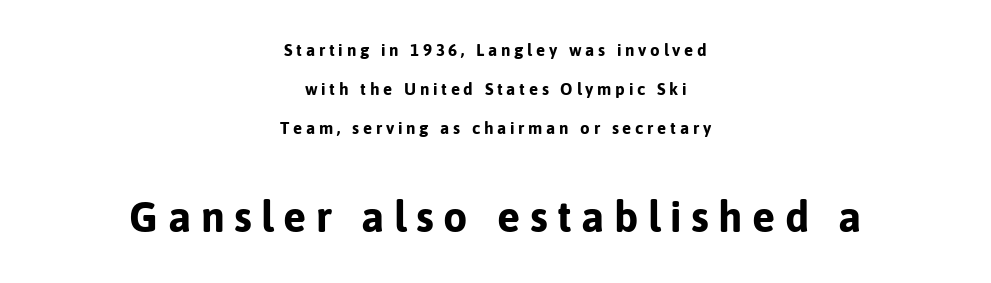
The image shows 43 px bold sans-serif type, upright; set centered, loose line spacing (2.29x), unusually wide letter spacing (+0.22 em), not underlined; the second (bottom) block is 2.53x larger; low stroke contrast and a medium x-height.
